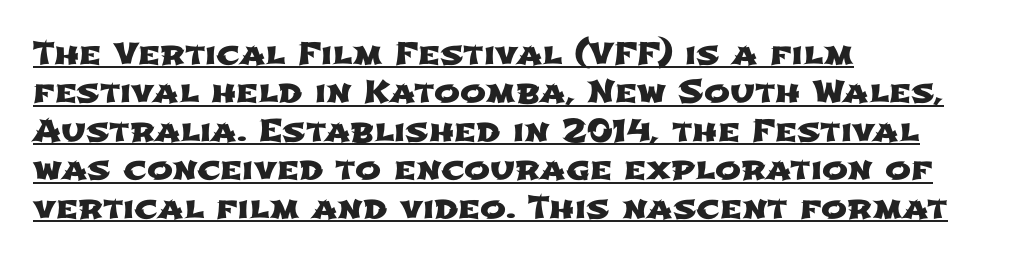
Glance below the letters and you will spot a drawn line. Reading down the block, your eye returns to a fixed left position each line. You could call the tracking neutral — neither tight nor loose. Is this a sans? Yes — the strokes have no serifs. Each letter keeps its own natural width here, so spacing adapts to shape.
